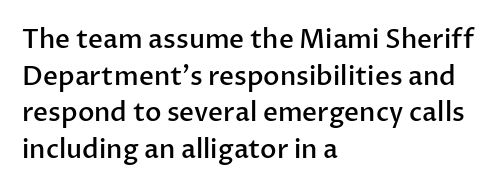
The image shows 26 px text type, upright; set left-aligned, normal line spacing (1.41x), normal letter spacing, not underlined.
